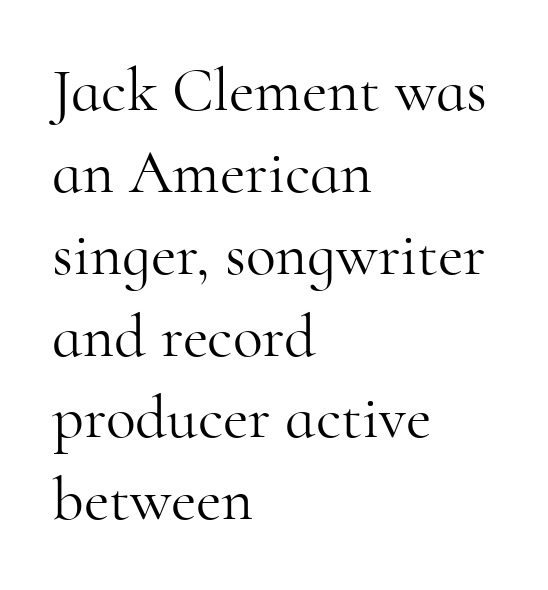
The image shows 62 px light serif type, upright; set left-aligned, normal line spacing (1.32x), normal letter spacing, not underlined; high stroke contrast and a small x-height.
